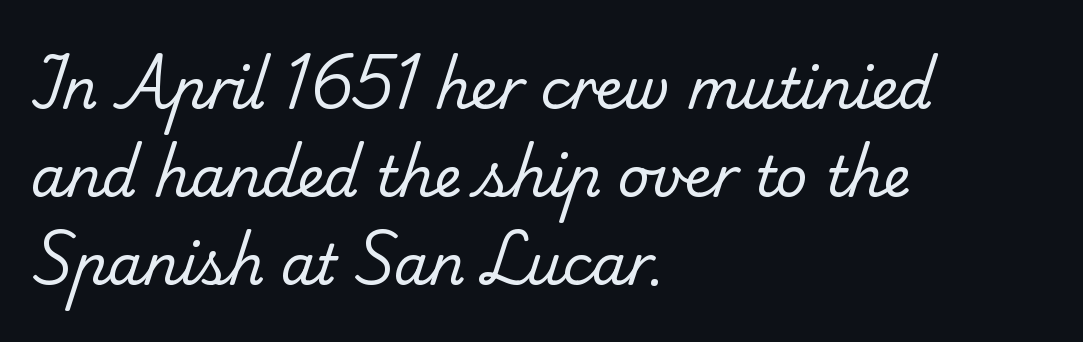
The image shows 55 px regular-weight serif type; set left-aligned, normal line spacing (1.6x), normal letter spacing, not underlined; low stroke contrast and a small x-height.
